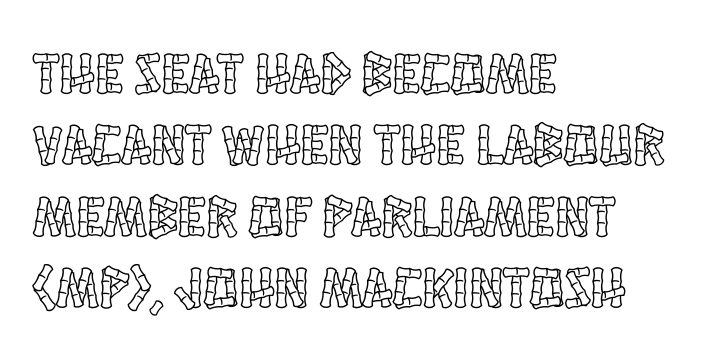
{"italic": "no", "width": "condensed", "x_height": "large", "monospaced": "no", "underline": "no", "align": "left", "line_spacing_ratio": 1.23, "letter_spacing": "normal", "letter_spacing_em": 0.0, "glyph_px": 58}
